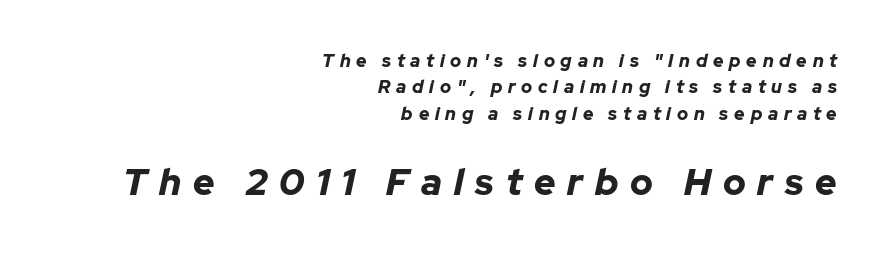
{"italic": "yes", "lean": "right", "slant_degrees": 12, "bold": "yes", "weight": "bold", "width": "normal", "stroke_contrast": "low", "x_height": "medium", "monospaced": "no", "underline": "no", "align": "right", "line_spacing": "normal", "line_spacing_ratio": 1.47, "letter_spacing": "wide", "letter_spacing_em": 0.32, "larger_block": "second", "size_ratio": 2.06, "glyph_px": 37}
